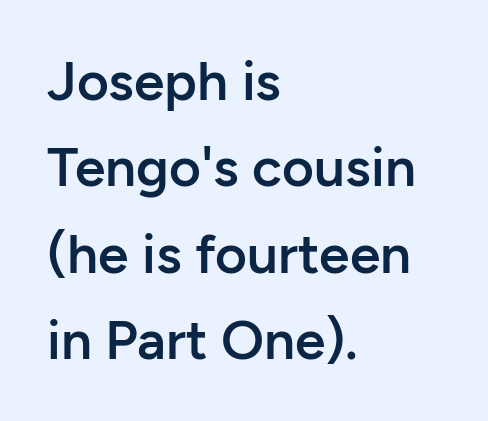
Q: Is the text bold? A: Semi-bold.
Q: Is the text italic (slanted)? A: No, it is upright.
Q: Is the typeface a serif or a sans-serif typeface? A: Sans-serif.
Q: Is the text underlined? A: No.
Q: How is the paragraph aligned? A: Left-aligned.
Q: Is the spacing between letters normal or unusually wide? A: Normal.
Q: Is the spacing between lines tight, normal or loose? A: Normal.
Q: Width (condensed, normal, or wide)? A: Normal.
Q: Stroke contrast? A: Low.
Q: x-height? A: Medium.
Q: Monospaced? A: No.
